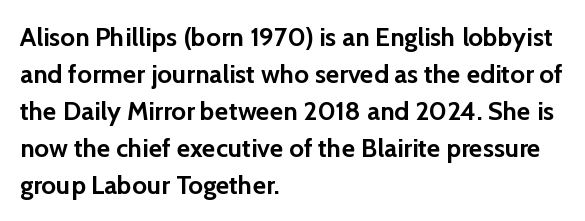
These words are printed bold, with thick strokes throughout. Between one letter and the next there's only the usual sliver of space. The letters stand straight up with perfectly vertical stems. The rendering anchors every line to the left-hand side. The leading is moderate, giving the passage an even texture.
